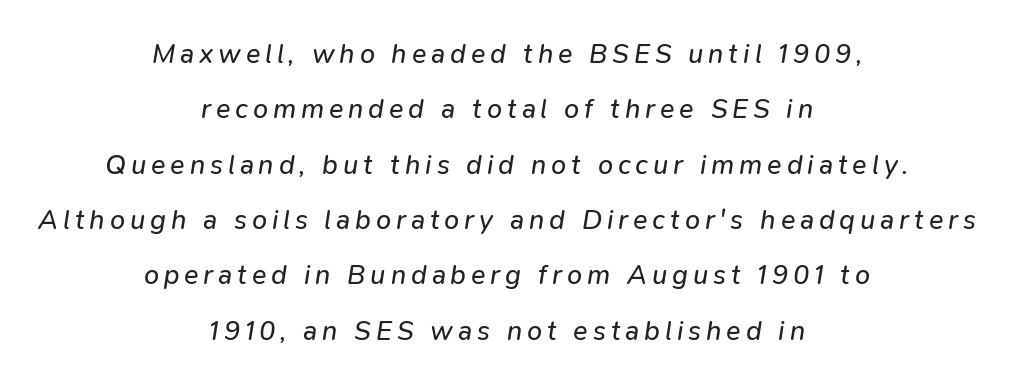
Each line is balanced around a shared central axis. The font is comparable to plain body text, perhaps lighter. Baseline-to-baseline distance is far greater than the letter height. Just letters on the line, the space beneath them empty.
